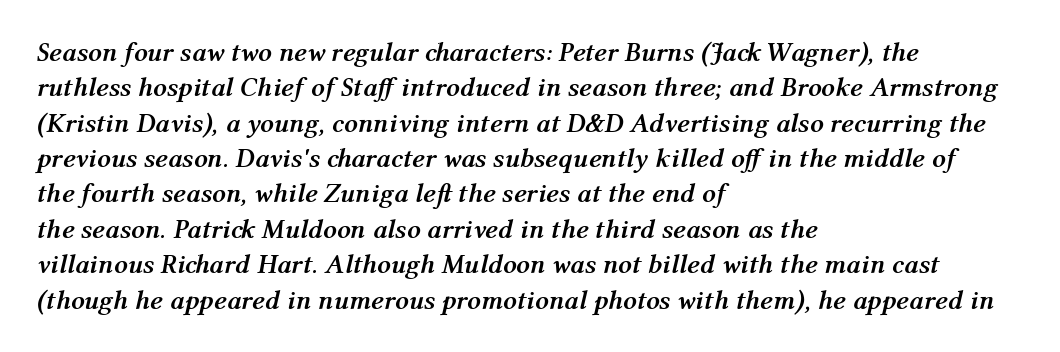
Q: Is the text bold? A: Yes.
Q: Is the text italic (slanted)? A: Yes, it leans right by about 12 degrees.
Q: Is the text underlined? A: No.
Q: How is the paragraph aligned? A: Left-aligned.
Q: Is the spacing between letters normal or unusually wide? A: Normal.
Q: Is the spacing between lines tight, normal or loose? A: Normal.
